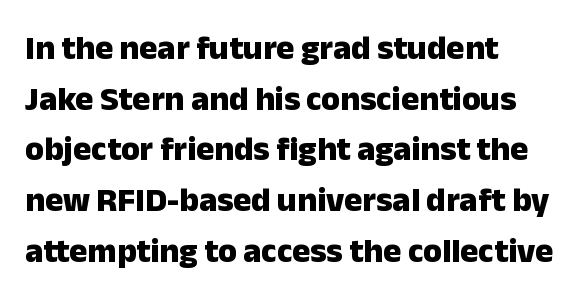
The image shows 34 px heavy sans-serif type, upright; set left-aligned, normal line spacing (1.49x), normal letter spacing, not underlined; low stroke contrast and a medium x-height.
